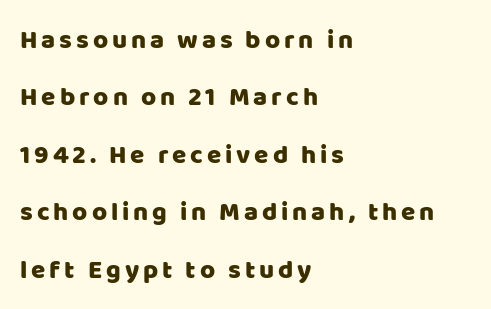
The image shows 26 px text type, upright; set left-aligned, loose line spacing (2.21x), not underlined.
